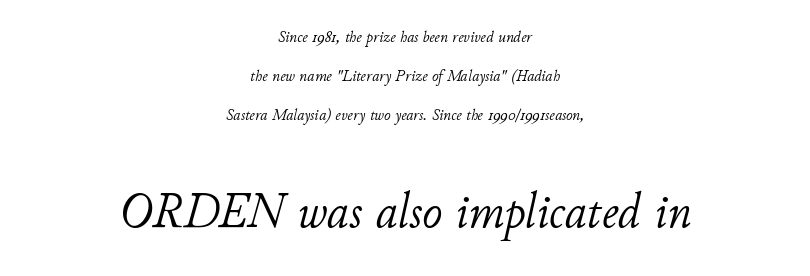
Q: Is the text bold? A: No.
Q: Is the text italic (slanted)? A: Yes, it leans right by about 11 degrees.
Q: Is the text underlined? A: No.
Q: How is the paragraph aligned? A: Centered.
Q: Is the spacing between letters normal or unusually wide? A: Normal.
Q: Is the spacing between lines tight, normal or loose? A: Loose.
Q: Which block of text is set in a larger size, the first (top) or the second (bottom)? A: The second (bottom) one.
Q: Width (condensed, normal, or wide)? A: Normal.
Q: Stroke contrast? A: Low.
Q: x-height? A: Small.
Q: Monospaced? A: No.
